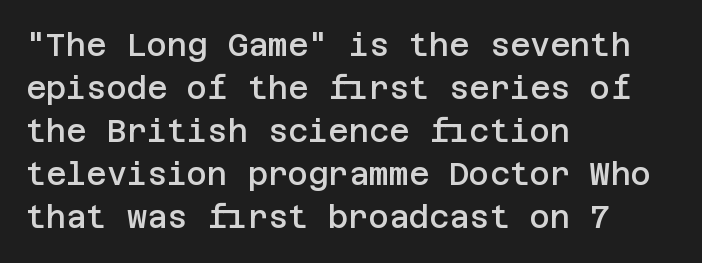
The image shows 31 px semibold sans-serif type, upright; set left-aligned, normal line spacing (1.39x), normal letter spacing, not underlined; low stroke contrast and a large x-height.
